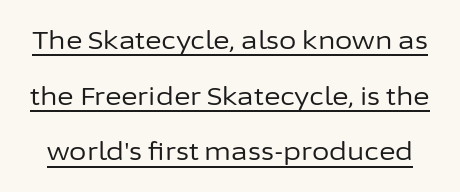
A typesetter would call this leading open, well beyond the default. Here the glyphs are tracked normally, forming tight word shapes. The specimen includes a rule beneath the text block's lines. A typesetter would mark this as roman, not italic. Weight class: somewhere from thin through regular.
